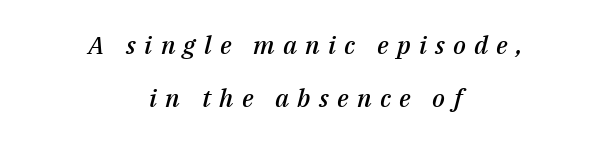
{"italic": "yes", "lean": "right", "slant_degrees": 14, "bold": "semi", "underline": "no", "align": "center", "line_spacing": "loose", "line_spacing_ratio": 2.13, "letter_spacing": "wide", "letter_spacing_em": 0.33, "glyph_px": 25}
